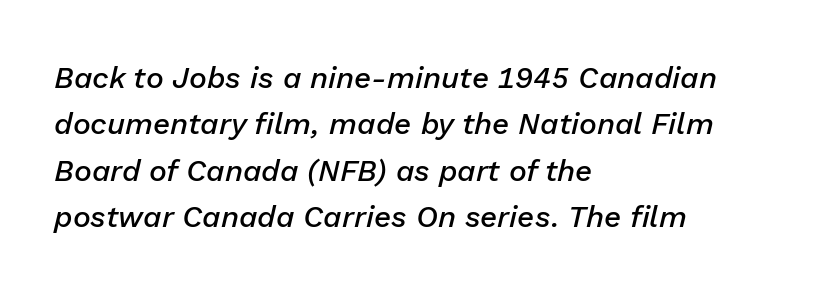
{"italic": "yes", "lean": "right", "slant_degrees": 13, "bold": "semi", "weight": "semibold", "width": "normal", "stroke_contrast": "low", "x_height": "medium", "monospaced": "no", "underline": "no", "align": "left", "line_spacing": "normal", "line_spacing_ratio": 1.55, "letter_spacing": "normal", "letter_spacing_em": 0.0, "glyph_px": 30}
